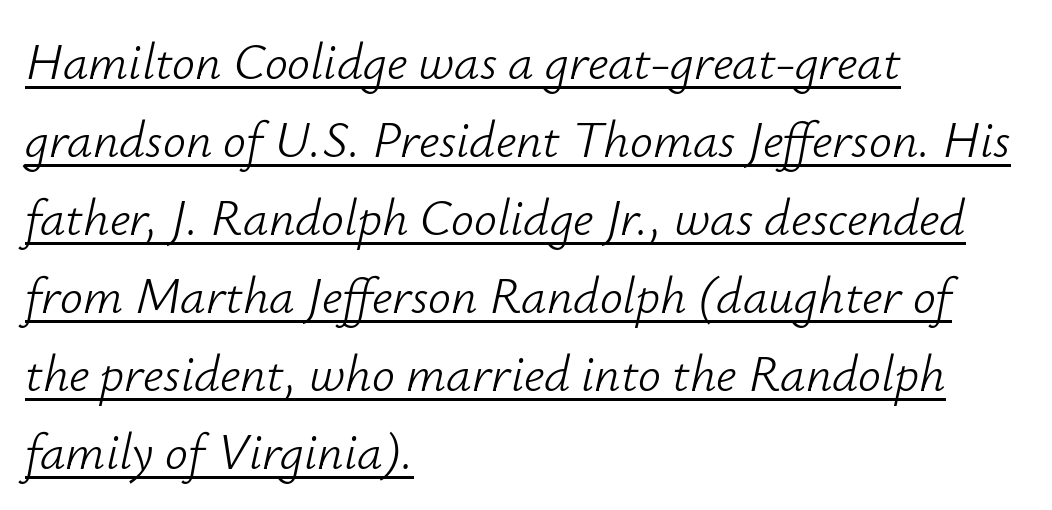
The face used here is proportionally spaced, like ordinary book or web type. Characters are canted at an angle relative to the baseline's perpendicular. Heft: none added — not bold. Does the leading feel generous? No, just average. The rag falls on the right side of this text block. Decoration check: the copy is underlined.
